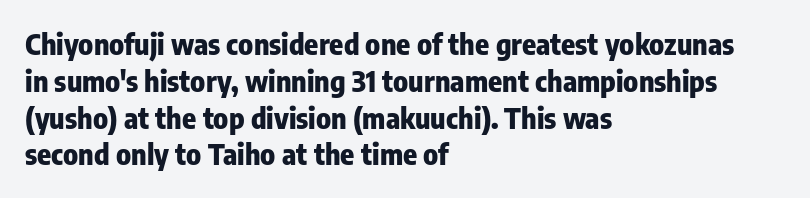
{"serif": "no", "italic": "no", "bold": "yes", "weight": "heavy", "width": "condensed", "stroke_contrast": "low", "x_height": "medium", "monospaced": "no", "underline": "no", "align": "left", "line_spacing": "normal", "line_spacing_ratio": 1.27, "letter_spacing": "normal", "letter_spacing_em": 0.0, "glyph_px": 29}
